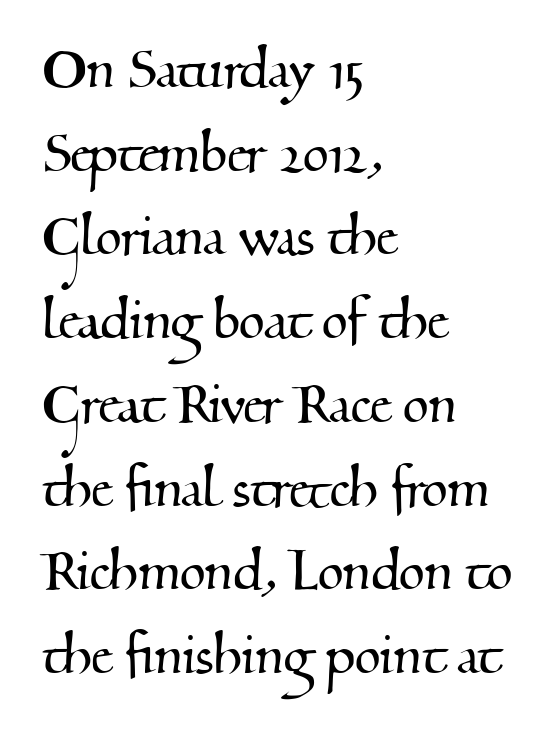
These lines are composed in type with serifs. Horizontally, the lines are justified to the leading edge only. A typesetter would call this leading conventional body-copy spacing. Do the characters align in a grid? No, the font is proportional.
